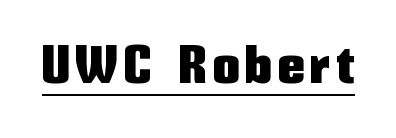
A typesetter would mark this as roman, not italic. Typographically, this falls in the sans-serif category. This sample carries an underscore along the baseline area. Note the varied advance widths — an 'i' is clearly narrower than an 'm'.
